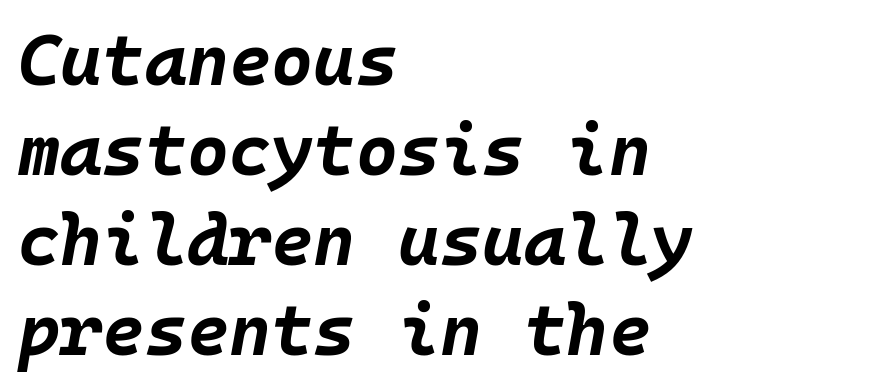
The image shows 72 px bold type, italic (leaning right), monospaced; set left-aligned, normal line spacing (1.25x), normal letter spacing, not underlined; low stroke contrast and a large x-height.
